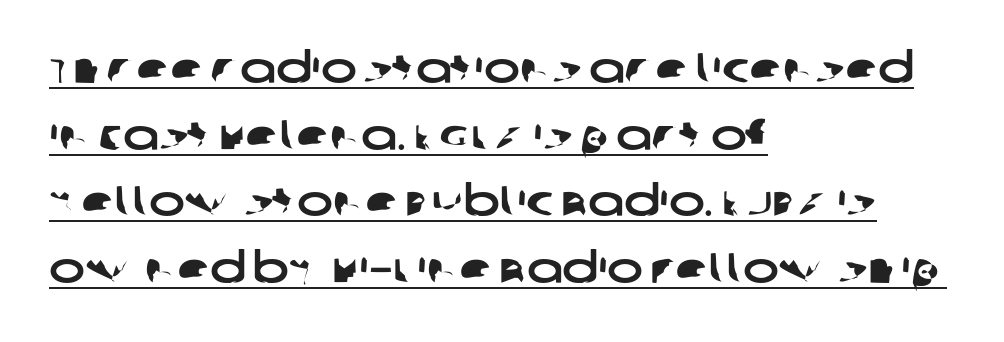
The image shows 43 px wide sans-serif type; set left-aligned, normal line spacing (1.55x), normal letter spacing, underlined; low stroke contrast and a large x-height.
